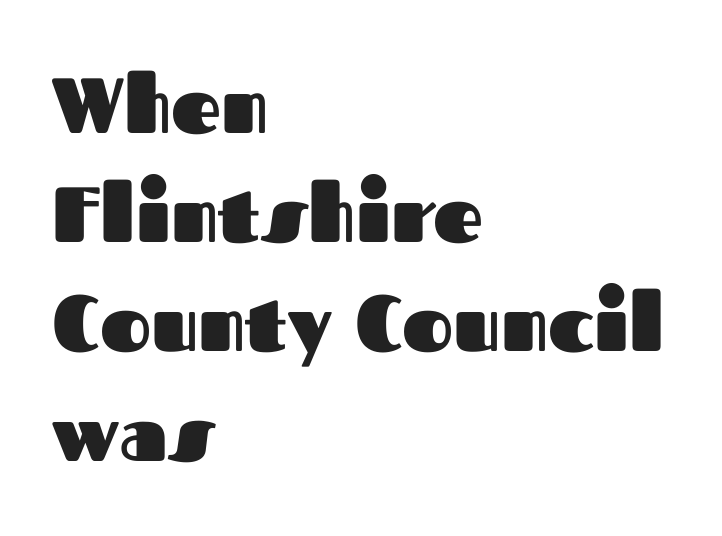
The lines are quadded left. A typesetter would call this proportional, since set widths differ per character. A full-strength bold gives these letters their thick strokes. This sample uses a sans-serif face. Vertical strokes here are truly vertical.
